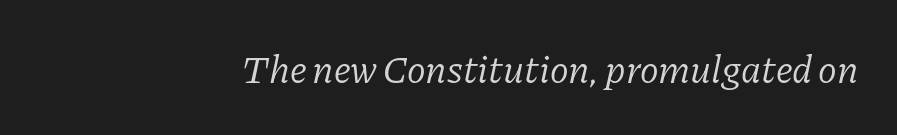
Q: Is the text bold? A: No.
Q: Is the text italic (slanted)? A: Yes, it leans right by about 11 degrees.
Q: Is the typeface a serif or a sans-serif typeface? A: Serif.
Q: Is the text underlined? A: No.
Q: Is the spacing between letters normal or unusually wide? A: Normal.
Q: Width (condensed, normal, or wide)? A: Normal.
Q: Stroke contrast? A: Low.
Q: x-height? A: Medium.
Q: Monospaced? A: No.
